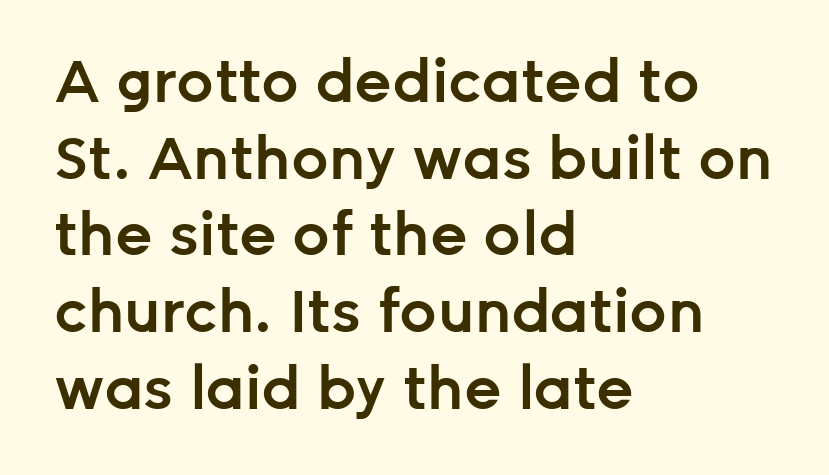
{"serif": "no", "italic": "no", "bold": "semi", "weight": "semibold", "width": "normal", "stroke_contrast": "low", "x_height": "medium", "monospaced": "no", "underline": "no", "align": "left", "line_spacing": "normal", "line_spacing_ratio": 1.3, "letter_spacing": "normal", "letter_spacing_em": 0.0, "glyph_px": 59}
